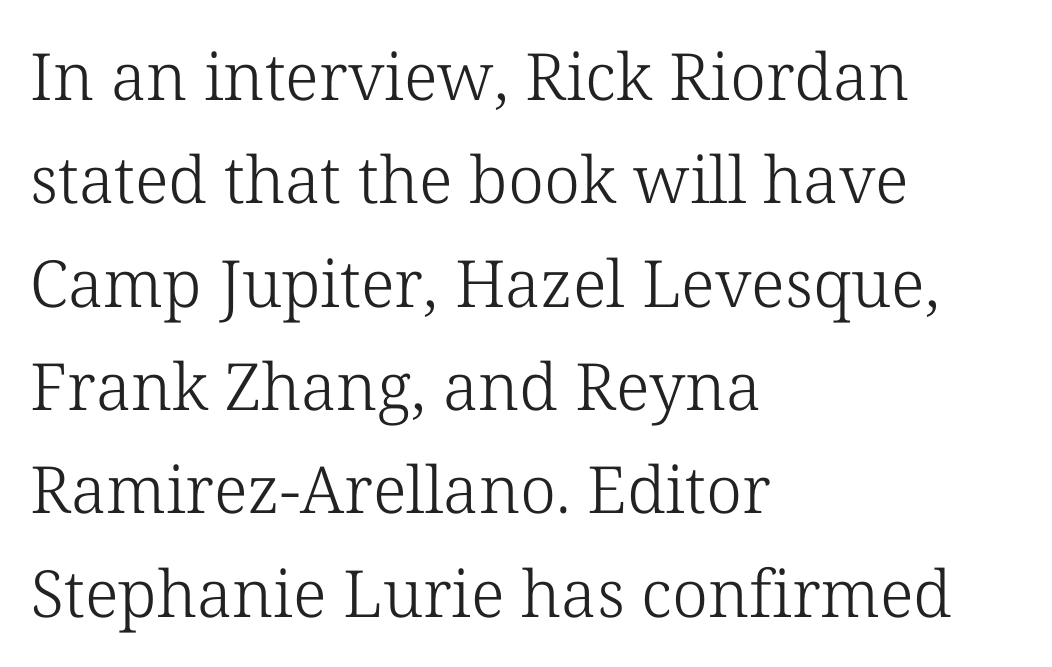
The image shows 65 px light serif type, upright; set left-aligned, normal line spacing (1.59x), normal letter spacing, not underlined; low stroke contrast and a medium x-height.
